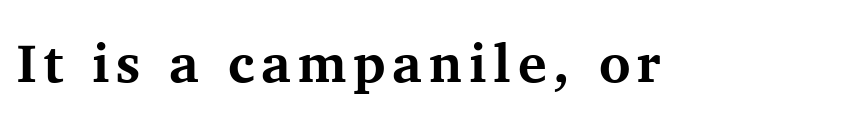
Q: Is the text bold? A: Yes.
Q: Is the text italic (slanted)? A: No, it is upright.
Q: Is the typeface a serif or a sans-serif typeface? A: Serif.
Q: Is the text underlined? A: No.
Q: Width (condensed, normal, or wide)? A: Normal.
Q: Stroke contrast? A: Medium.
Q: x-height? A: Medium.
Q: Monospaced? A: No.
